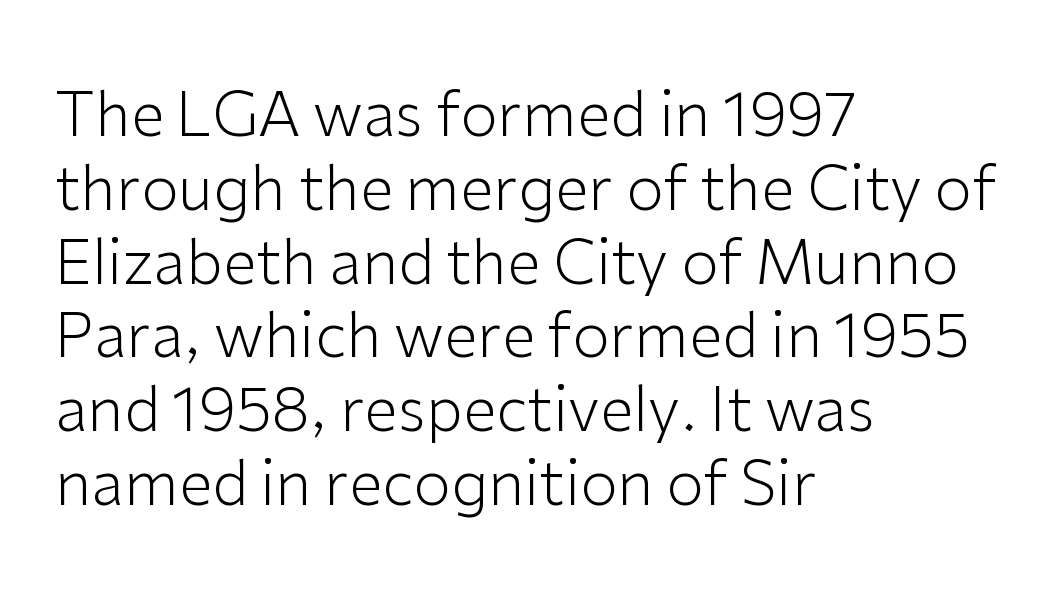
{"serif": "no", "italic": "no", "bold": "no", "weight": "light", "width": "normal", "stroke_contrast": "low", "x_height": "medium", "monospaced": "no", "underline": "no", "align": "left", "line_spacing_ratio": 1.21, "letter_spacing": "normal", "letter_spacing_em": 0.0, "glyph_px": 61}
